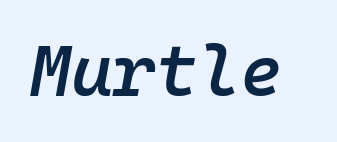
Italic? Definitely — the glyphs are oblique. How heavy is the stroke? Medium-heavy — a semibold, shy of bold. Each letter, wide or thin by design, is forced into the same width here. Observe the ordinary spacing: letters are neighbours, not strangers. Check the space under the baseline: it is left empty.
